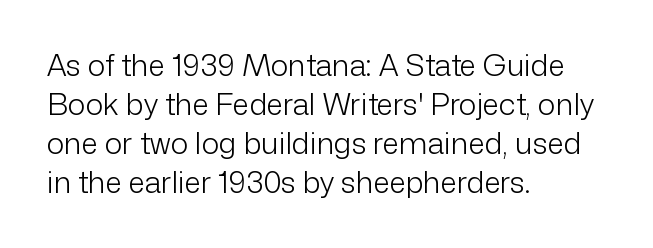
{"serif": "no", "italic": "no", "bold": "no", "weight": "light", "width": "normal", "stroke_contrast": "low", "x_height": "medium", "monospaced": "no", "underline": "no", "align": "left", "line_spacing": "normal", "line_spacing_ratio": 1.3, "letter_spacing": "normal", "letter_spacing_em": 0.0, "glyph_px": 30}
